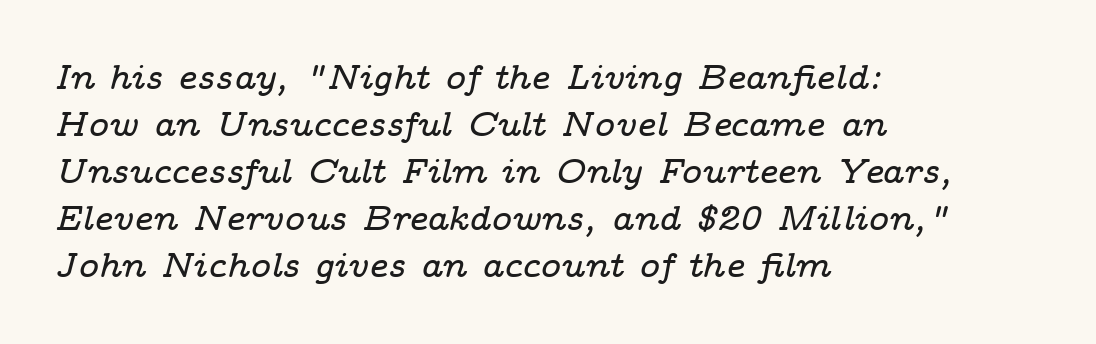
{"serif": "yes", "italic": "yes", "lean": "right", "slant_degrees": 14, "width": "wide", "stroke_contrast": "low", "x_height": "medium", "monospaced": "no", "underline": "no", "align": "left", "line_spacing": "normal", "line_spacing_ratio": 1.34, "letter_spacing": "normal", "letter_spacing_em": 0.0, "glyph_px": 35}
